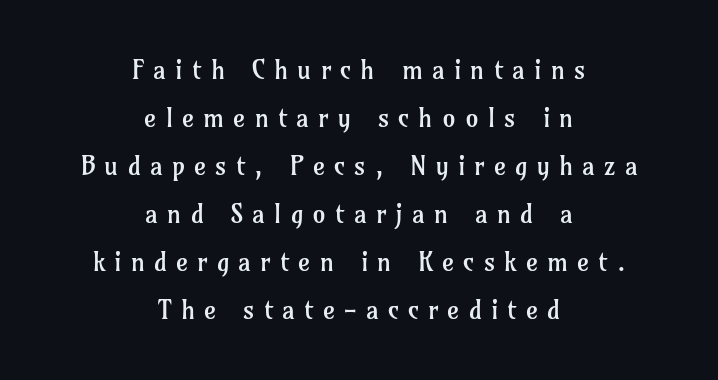
Q: Is the text bold? A: No.
Q: Is the text italic (slanted)? A: No, it is upright.
Q: Is the text underlined? A: No.
Q: How is the paragraph aligned? A: Centered.
Q: Is the spacing between letters normal or unusually wide? A: Unusually wide.
